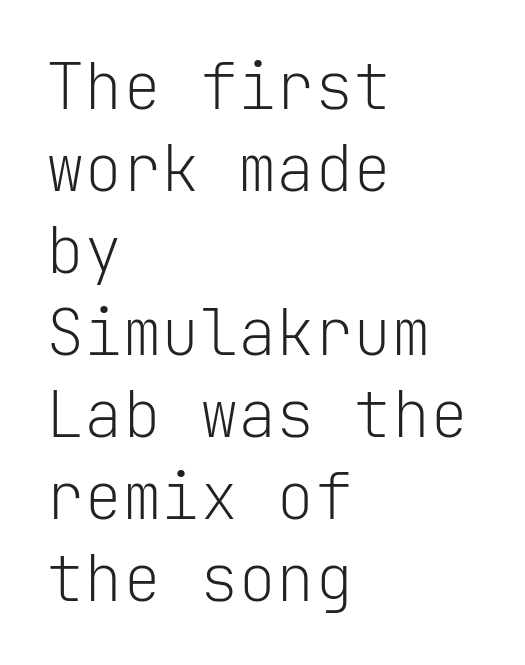
{"serif": "no", "italic": "no", "bold": "no", "weight": "light", "width": "normal", "stroke_contrast": "low", "x_height": "medium", "monospaced": "yes", "underline": "no", "align": "left", "line_spacing": "normal", "line_spacing_ratio": 1.28, "letter_spacing": "normal", "letter_spacing_em": 0.0, "glyph_px": 64}
